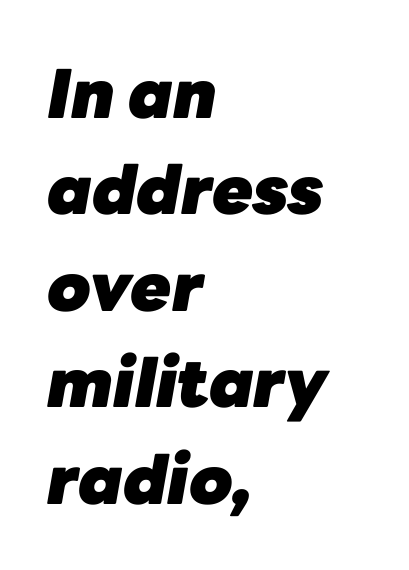
{"italic": "yes", "lean": "right", "slant_degrees": 10, "bold": "yes", "weight": "heavy", "width": "normal", "stroke_contrast": "low", "x_height": "medium", "monospaced": "no", "underline": "no", "align": "left", "line_spacing": "normal", "line_spacing_ratio": 1.44, "letter_spacing": "normal", "letter_spacing_em": 0.0, "glyph_px": 67}
